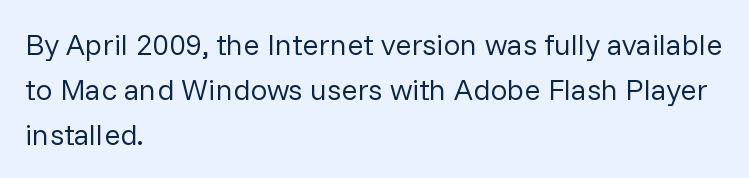
Is this a heavy cut? Hardly; it is regular or lighter. This is sans-serif lettering, the kind often seen on screens and signage. The rows are spaced the way most documents space them. Characters follow at the spacing the type designer built in.
